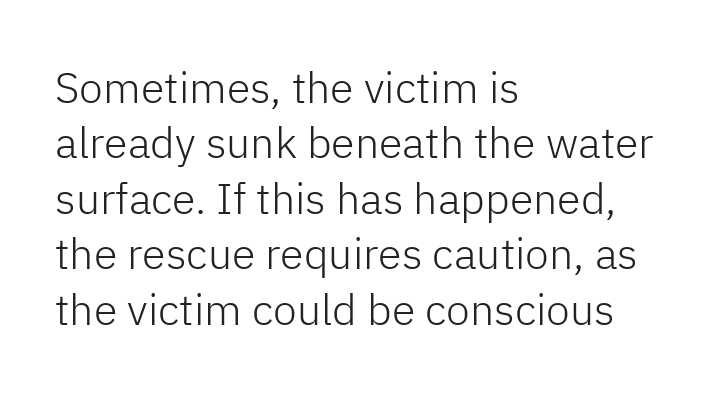
The image shows 43 px light sans-serif type, upright; set left-aligned, normal line spacing (1.29x), normal letter spacing, not underlined; low stroke contrast and a medium x-height.
